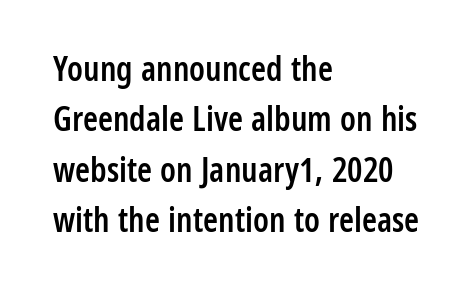
The passage shown stacks its lines at a standard gap. The letters advance in unequal steps, a hallmark of proportional type. Descender tails drop into unmarked territory. This is sans-serif lettering, the kind often seen on screens and signage.
